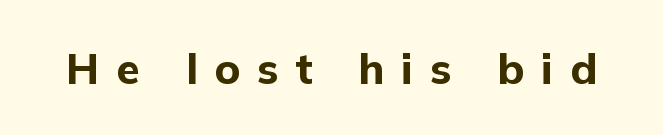
Q: Is the text bold? A: Yes.
Q: Is the text italic (slanted)? A: No, it is upright.
Q: Is the typeface a serif or a sans-serif typeface? A: Sans-serif.
Q: Is the text underlined? A: No.
Q: Is the spacing between letters normal or unusually wide? A: Unusually wide.
Q: Width (condensed, normal, or wide)? A: Normal.
Q: Stroke contrast? A: Low.
Q: x-height? A: Medium.
Q: Monospaced? A: No.
